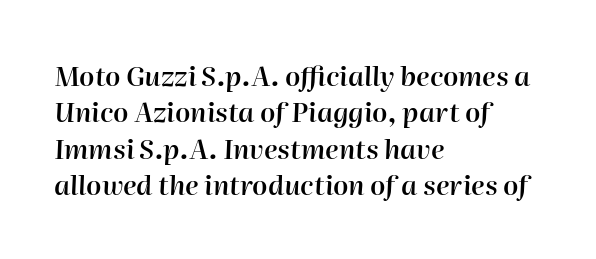
Q: Is the text bold? A: Semi-bold.
Q: Is the text italic (slanted)? A: Yes, it leans right by about 2 degrees.
Q: Is the text underlined? A: No.
Q: How is the paragraph aligned? A: Left-aligned.
Q: Is the spacing between letters normal or unusually wide? A: Normal.
Q: Is the spacing between lines tight, normal or loose? A: Normal.
